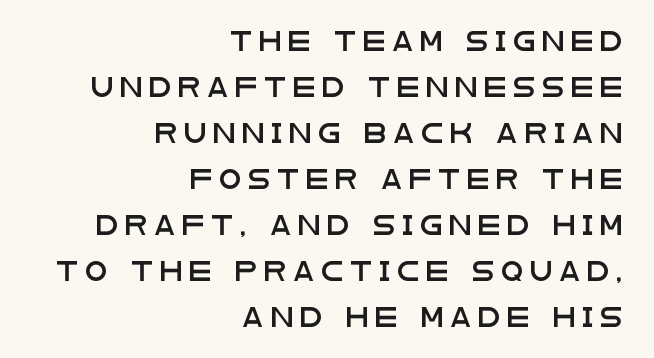
A clean baseline with only descenders dipping below it. Widely set lines give the paragraph a tall, airy silhouette. The face used here is rendered with a markedly widened letterfit. Is the block centered? No — it sits flush against the right margin. Nope, not italic — everything's standing straight.
